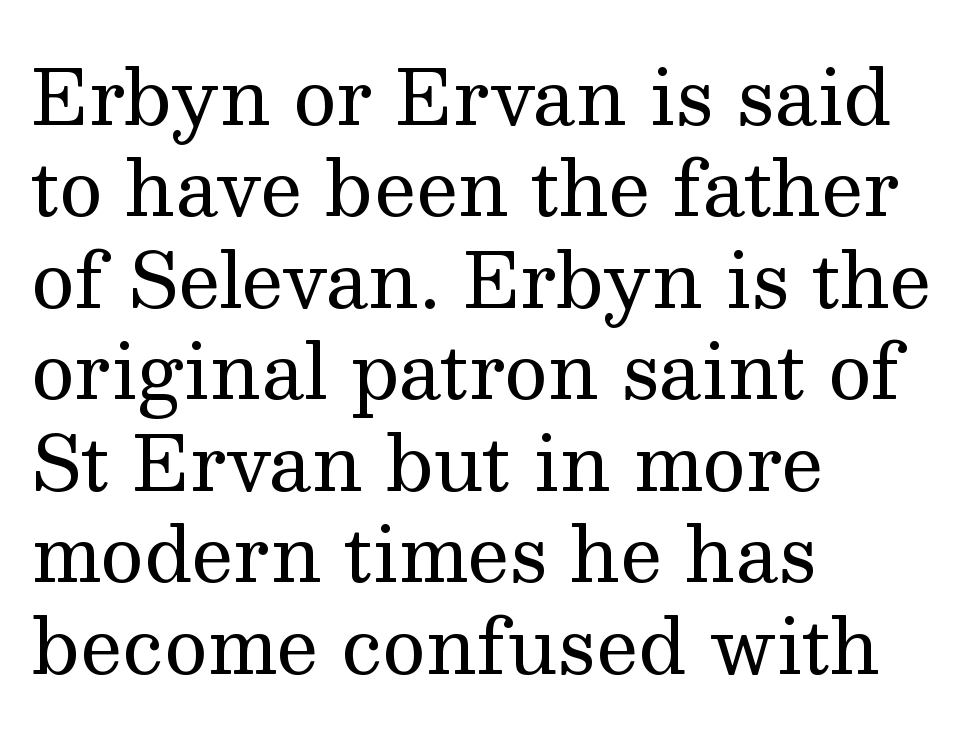
{"serif": "yes", "italic": "no", "bold": "no", "weight": "regular", "width": "normal", "stroke_contrast": "medium", "x_height": "medium", "monospaced": "no", "underline": "no", "align": "left", "line_spacing_ratio": 1.22, "letter_spacing": "normal", "letter_spacing_em": 0.0, "glyph_px": 75}
